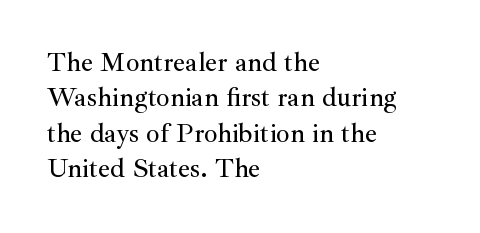
The image shows 27 px text type, upright; set left-aligned, normal line spacing (1.31x), normal letter spacing, not underlined.
